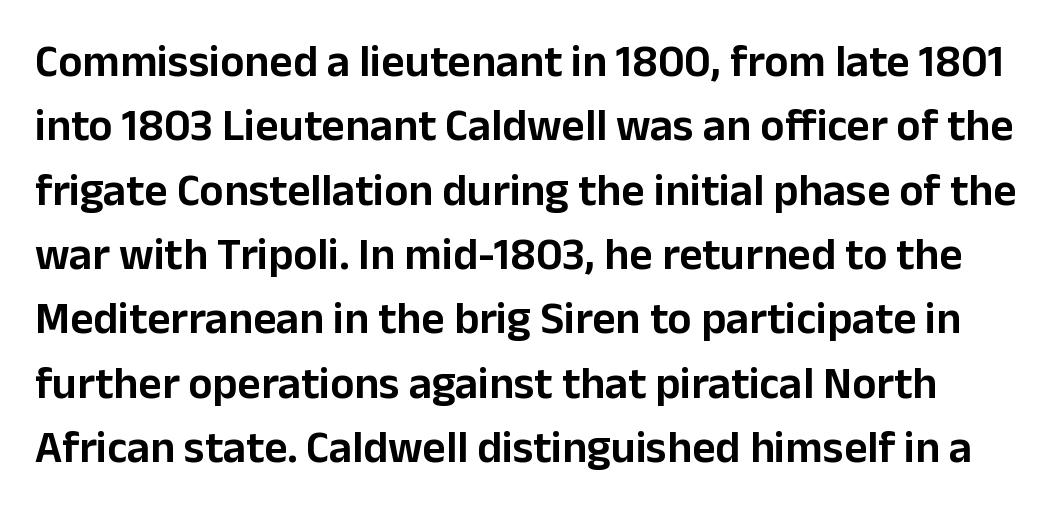
The image shows 45 px sans-serif type, upright; set normal line spacing (1.43x), normal letter spacing, not underlined; low stroke contrast and a medium x-height.
